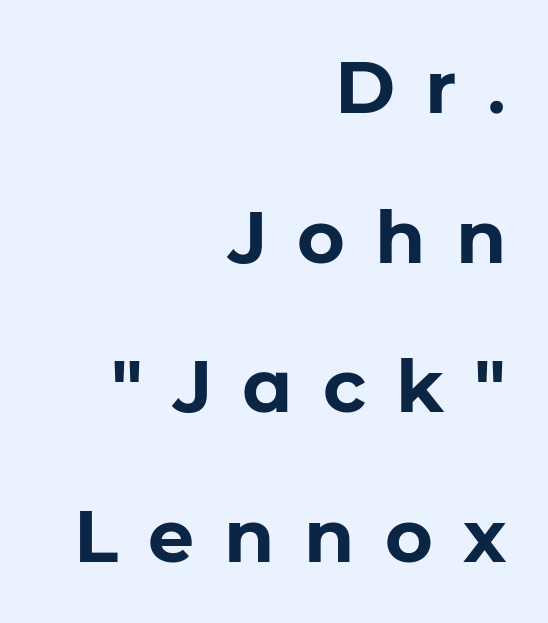
The image shows 73 px bold sans-serif type, upright; set right-aligned, loose line spacing (2.05x), unusually wide letter spacing (+0.41 em), not underlined; low stroke contrast and a medium x-height.
